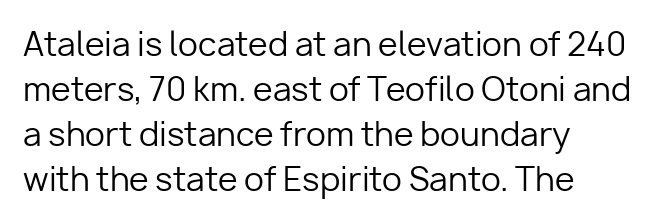
Letters have the restrained weight of plain body copy at most. The passage shown is typed in a proportional face where columns would drift. Line spacing here is normal. Short note: letters normally spaced. Underlining? Definitely not there.
